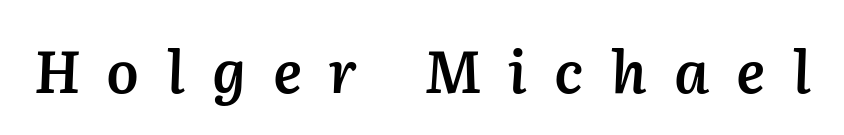
{"italic": "yes", "lean": "right", "slant_degrees": 2, "bold": "semi", "weight": "semibold", "width": "normal", "stroke_contrast": "medium", "x_height": "medium", "monospaced": "no", "underline": "no", "letter_spacing": "wide", "letter_spacing_em": 0.47, "glyph_px": 58}
